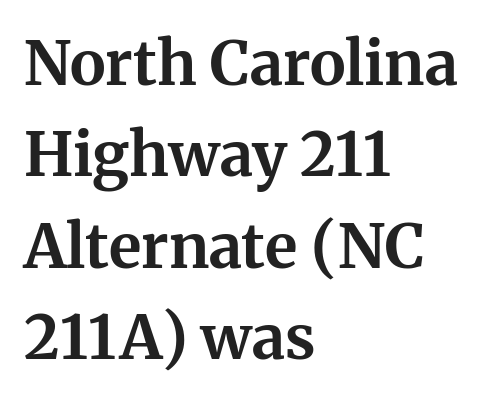
The image shows 61 px bold serif type, upright; set left-aligned, normal line spacing (1.5x), normal letter spacing, not underlined; medium stroke contrast and a medium x-height.
